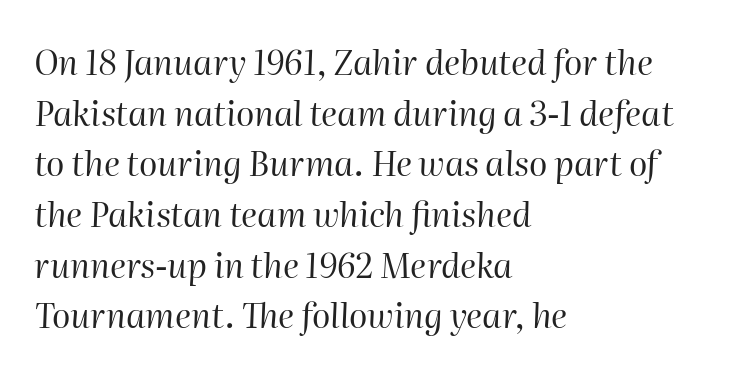
The glyphs are unaccompanied by any horizontal stroke below them. Weight: in the light-to-regular range. Compared with typical body copy, the letter spacing here is the same. Quick note: italic. The designer left line spacing at the default.
